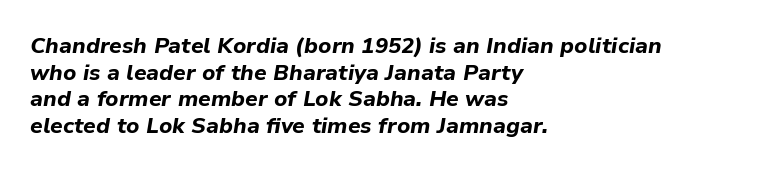
The image shows 22 px bold type, italic (leaning right); set left-aligned, line spacing 1.21x, normal letter spacing, not underlined.
